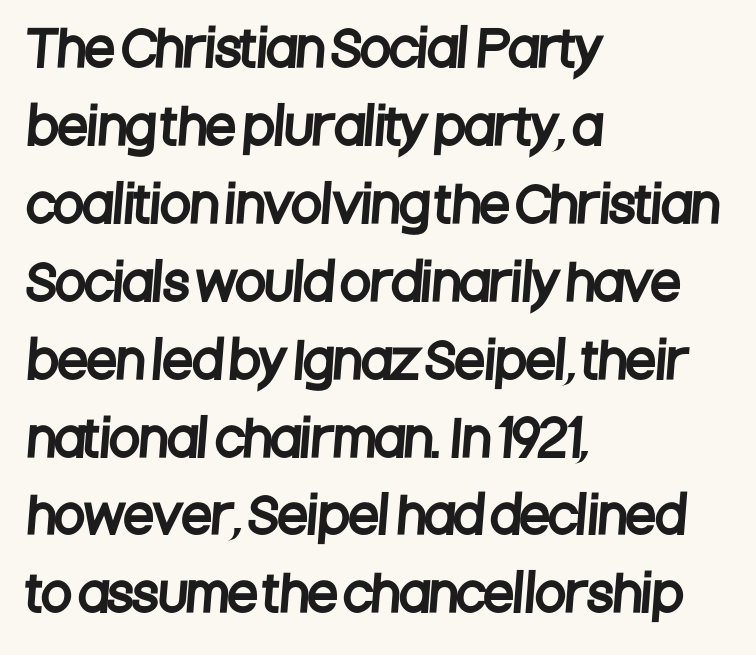
{"serif": "no", "width": "condensed", "stroke_contrast": "low", "x_height": "large", "monospaced": "no", "underline": "no", "align": "left", "line_spacing": "normal", "line_spacing_ratio": 1.59, "letter_spacing": "normal", "letter_spacing_em": 0.0, "glyph_px": 49}
